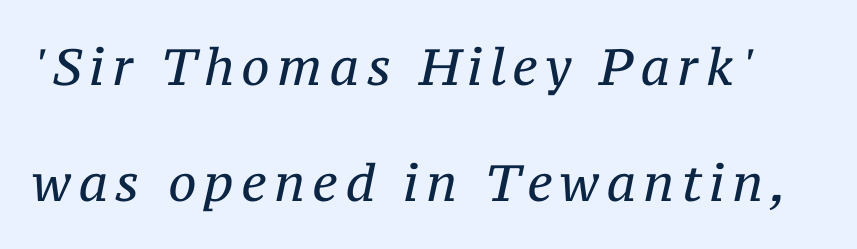
The passage shown is not underscored anywhere. Serif or sans? Serif — the stroke terminals have little feet. The block of text is sparse from top to bottom, with ample space between rows. Looks like regular typesetting: each glyph gets only the width it needs. Emphasis-style slanted type is in use. Is the type heavy? It reads as light-to-regular instead.
